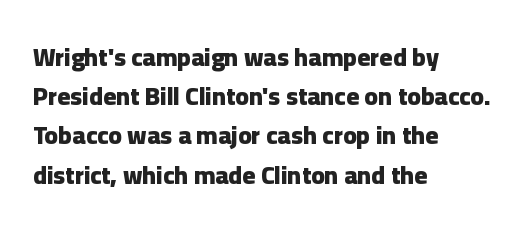
{"italic": "no", "bold": "yes", "underline": "no", "align": "left", "line_spacing": "normal", "line_spacing_ratio": 1.57, "letter_spacing": "normal", "letter_spacing_em": 0.0, "glyph_px": 25}
